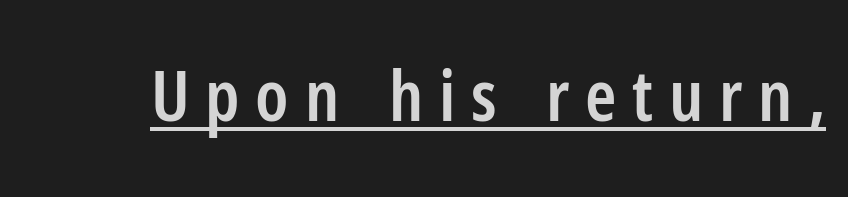
{"serif": "no", "italic": "no", "bold": "semi", "weight": "semibold", "width": "condensed", "stroke_contrast": "low", "x_height": "medium", "monospaced": "no", "underline": "yes", "letter_spacing": "wide", "letter_spacing_em": 0.22, "glyph_px": 71}
